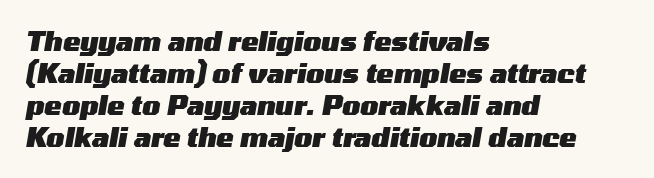
Q: Is the text bold? A: Yes.
Q: Is the text italic (slanted)? A: Yes, it leans right by about 10 degrees.
Q: Is the text underlined? A: No.
Q: How is the paragraph aligned? A: Left-aligned.
Q: Is the spacing between letters normal or unusually wide? A: Normal.
